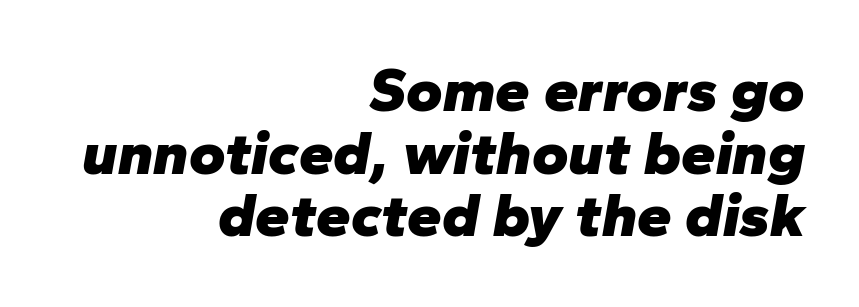
The image shows 62 px heavy type, italic (leaning right); set right-aligned, tight line spacing (1.01x), normal letter spacing, not underlined; low stroke contrast and a medium x-height.
